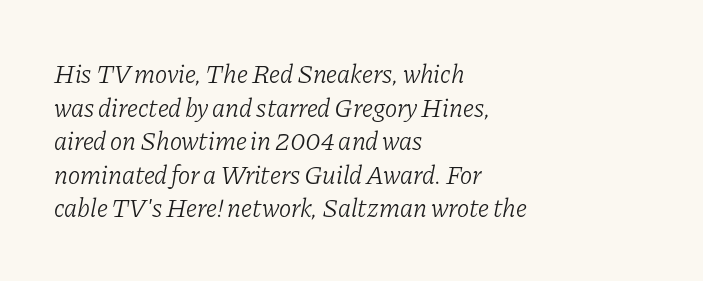
Q: Is the text bold? A: No.
Q: Is the text italic (slanted)? A: Yes, it leans right by about 11 degrees.
Q: Is the text underlined? A: No.
Q: How is the paragraph aligned? A: Left-aligned.
Q: Is the spacing between letters normal or unusually wide? A: Normal.
Q: Is the spacing between lines tight, normal or loose? A: Normal.
